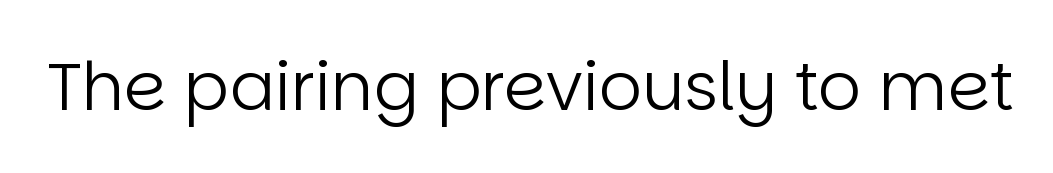
{"serif": "no", "italic": "no", "bold": "no", "weight": "regular", "width": "normal", "stroke_contrast": "low", "x_height": "large", "monospaced": "no", "underline": "no", "letter_spacing": "normal", "letter_spacing_em": 0.0, "glyph_px": 67}
